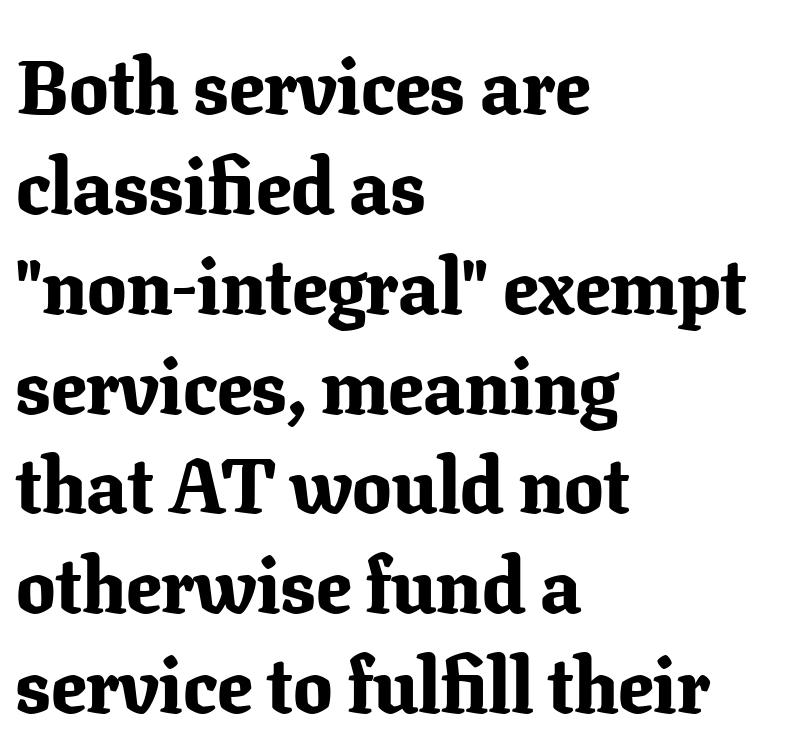
Q: Is the text bold? A: Yes.
Q: Is the text italic (slanted)? A: No, it is upright.
Q: Is the typeface a serif or a sans-serif typeface? A: Serif.
Q: Is the text underlined? A: No.
Q: How is the paragraph aligned? A: Left-aligned.
Q: Is the spacing between letters normal or unusually wide? A: Normal.
Q: Is the spacing between lines tight, normal or loose? A: Normal.
Q: Width (condensed, normal, or wide)? A: Normal.
Q: Stroke contrast? A: Low.
Q: x-height? A: Medium.
Q: Monospaced? A: No.
